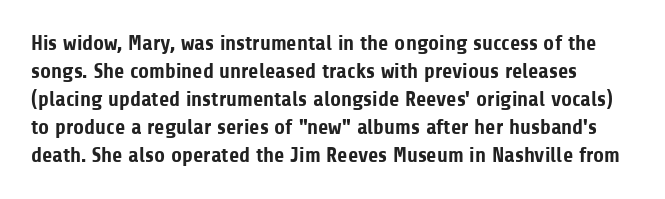
Q: Is the text bold? A: Yes.
Q: Is the text italic (slanted)? A: No, it is upright.
Q: Is the text underlined? A: No.
Q: Is the spacing between letters normal or unusually wide? A: Normal.
Q: Is the spacing between lines tight, normal or loose? A: Normal.
